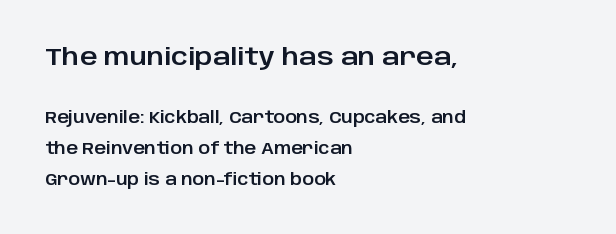
The image shows 24 px text type, upright; set left-aligned, loose line spacing (1.92x), normal letter spacing, not underlined; the first (top) block is 1.5x larger.
